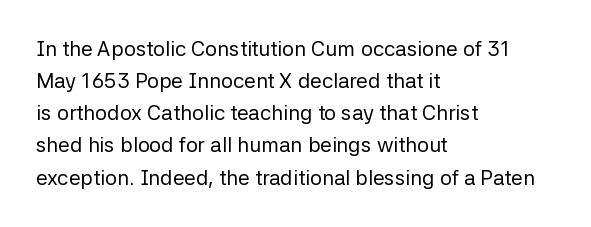
The image shows 21 px text type, upright; set left-aligned, normal line spacing (1.53x), normal letter spacing, not underlined.
